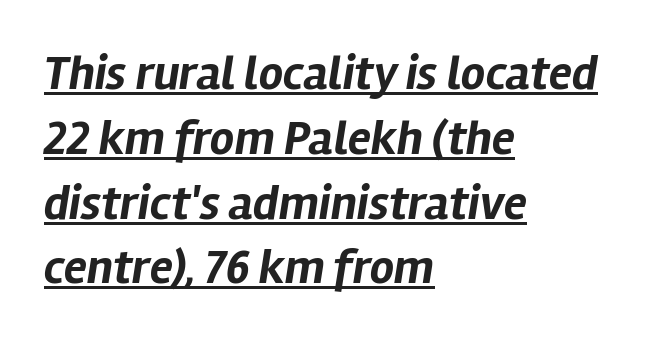
Proportional: the letters do not fall into vertical columns. This is heavy type, rendered in bold. This sample uses an oblique cut, with every glyph tilted off the vertical. The text block is weighted toward the left margin, trailing off unevenly rightward. Interline gaps are of average width in this sample.
